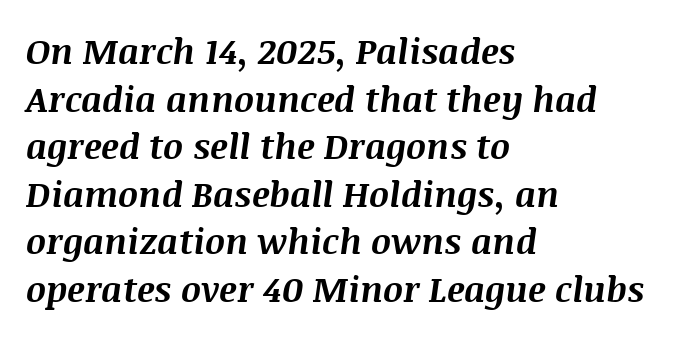
{"italic": "yes", "lean": "right", "slant_degrees": 8, "bold": "yes", "weight": "bold", "width": "normal", "stroke_contrast": "medium", "x_height": "large", "monospaced": "no", "underline": "no", "align": "left", "line_spacing": "normal", "line_spacing_ratio": 1.36, "letter_spacing": "normal", "letter_spacing_em": 0.0, "glyph_px": 35}
